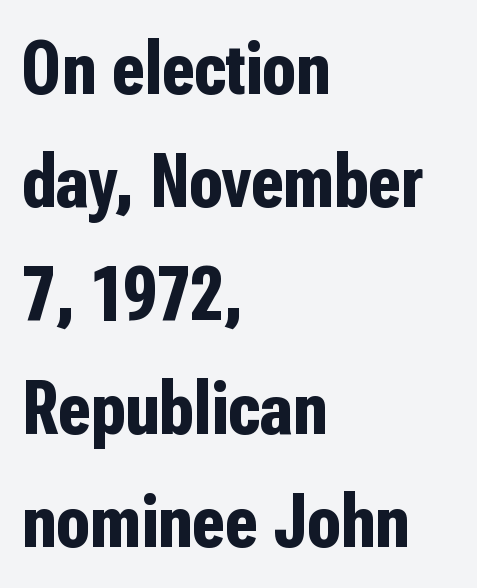
The image shows 77 px bold, condensed sans-serif type, upright; set left-aligned, normal line spacing (1.47x), normal letter spacing, not underlined; low stroke contrast and a medium x-height.
